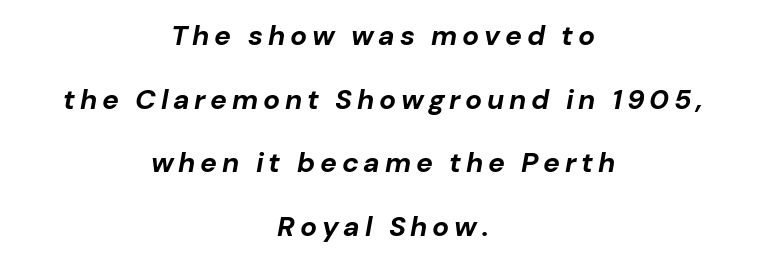
The image shows 28 px bold type, italic (leaning right); set centered, loose line spacing (2.27x), not underlined; low stroke contrast and a medium x-height.
